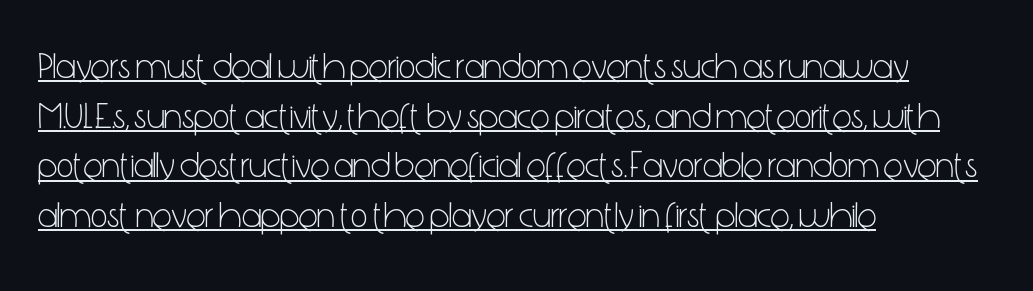
The letterforms sit shoulder to shoulder at normal distance. Stroke thickness stays within the range of a standard reading face or lighter. This sample has the flowing, uneven cadence of proportional lettering. You can tell from the bare stems that sans-serif type was used.
